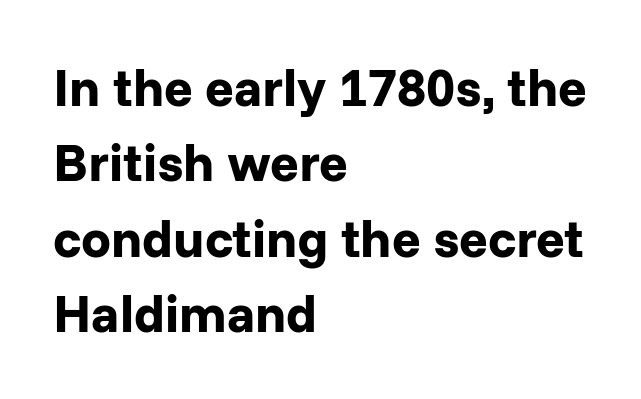
Does the leading feel generous? No, just average. Rule under the text: the space is simply empty. The letters advance in unequal steps, a hallmark of proportional type. You can tell it's not italic because the verticals are truly vertical. Examine the stroke ends and you'll find no serifs.
